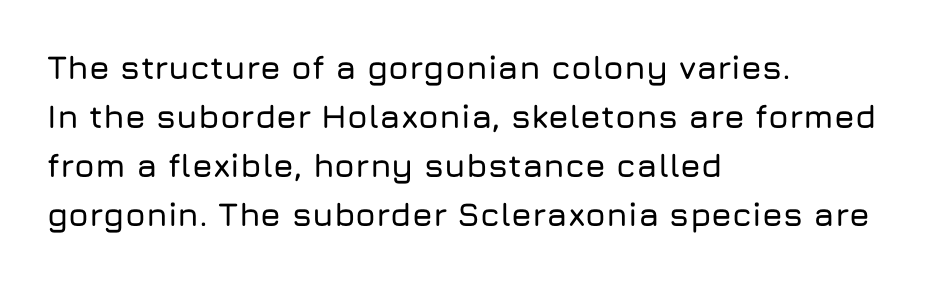
Q: Is the text italic (slanted)? A: No, it is upright.
Q: Is the typeface a serif or a sans-serif typeface? A: Sans-serif.
Q: Is the text underlined? A: No.
Q: How is the paragraph aligned? A: Left-aligned.
Q: Is the spacing between letters normal or unusually wide? A: Normal.
Q: Is the spacing between lines tight, normal or loose? A: Normal.
Q: Width (condensed, normal, or wide)? A: Normal.
Q: Stroke contrast? A: Low.
Q: x-height? A: Medium.
Q: Monospaced? A: No.
